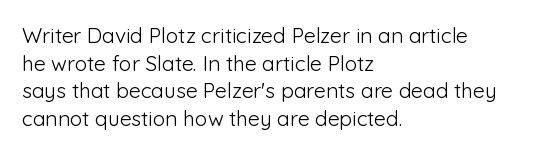
Q: Is the text bold? A: No.
Q: Is the text italic (slanted)? A: No, it is upright.
Q: Is the text underlined? A: No.
Q: How is the paragraph aligned? A: Left-aligned.
Q: Is the spacing between letters normal or unusually wide? A: Normal.
Q: Is the spacing between lines tight, normal or loose? A: Normal.
